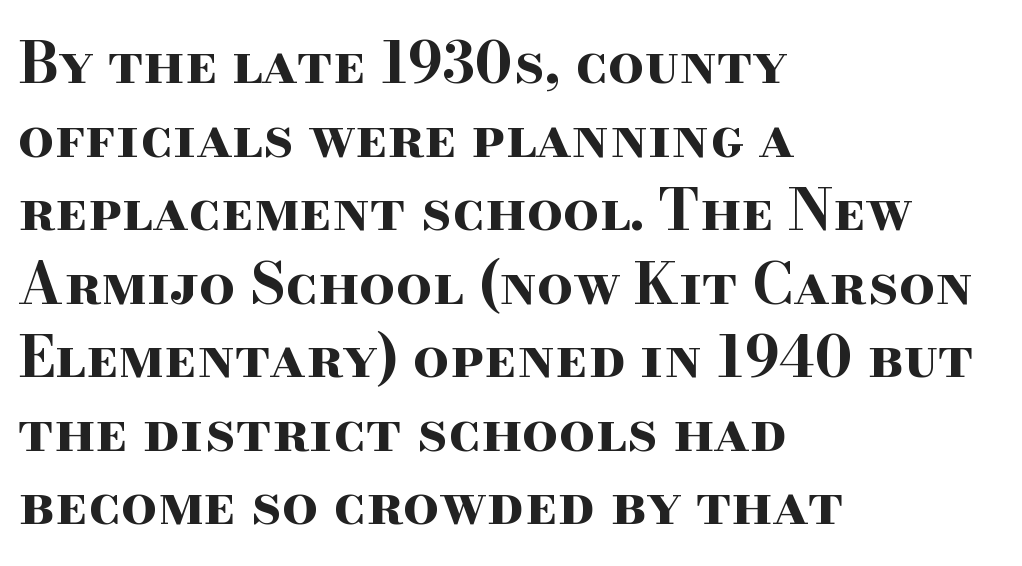
{"serif": "yes", "italic": "no", "bold": "yes", "weight": "bold", "width": "wide", "stroke_contrast": "high", "x_height": "small", "monospaced": "no", "underline": "no", "align": "left", "line_spacing": "normal", "line_spacing_ratio": 1.29, "letter_spacing": "normal", "letter_spacing_em": 0.0, "glyph_px": 57}
